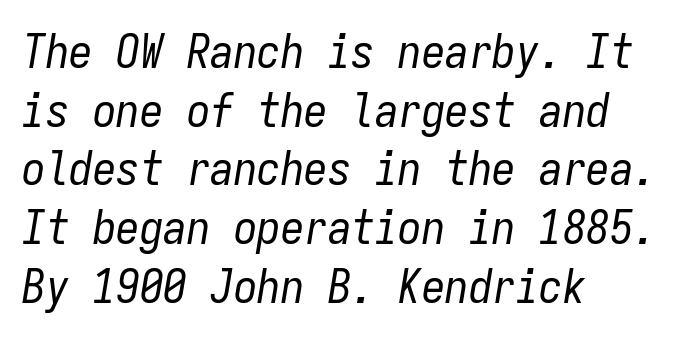
The image shows 47 px regular-weight, condensed type, italic (leaning right), monospaced; set left-aligned, normal line spacing (1.25x), normal letter spacing, not underlined; low stroke contrast and a medium x-height.
